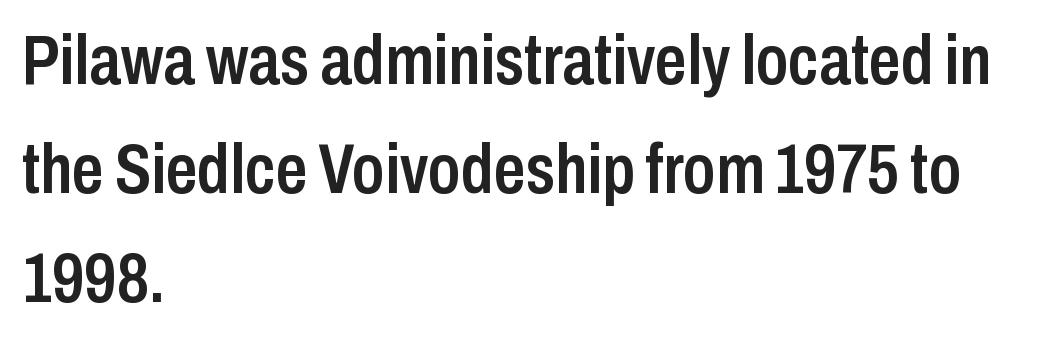
The image shows 70 px semibold, condensed sans-serif type, upright; set left-aligned, normal line spacing (1.56x), normal letter spacing, not underlined; low stroke contrast and a medium x-height.
